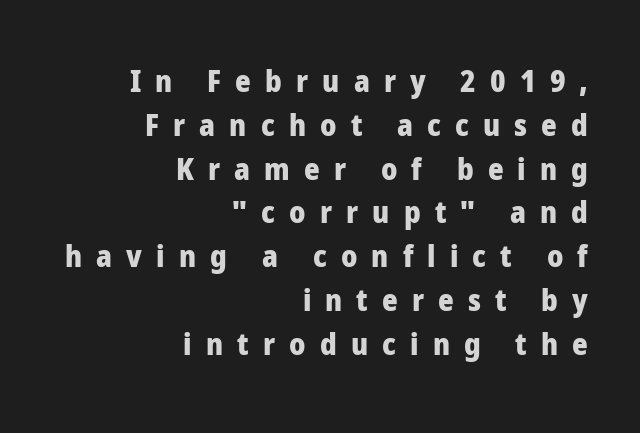
Q: Is the text bold? A: Yes.
Q: Is the text italic (slanted)? A: No, it is upright.
Q: Is the typeface a serif or a sans-serif typeface? A: Sans-serif.
Q: Is the text underlined? A: No.
Q: How is the paragraph aligned? A: Right-aligned.
Q: Is the spacing between letters normal or unusually wide? A: Unusually wide.
Q: Is the spacing between lines tight, normal or loose? A: Normal.
Q: Width (condensed, normal, or wide)? A: Normal.
Q: Stroke contrast? A: Low.
Q: x-height? A: Medium.
Q: Monospaced? A: No.
